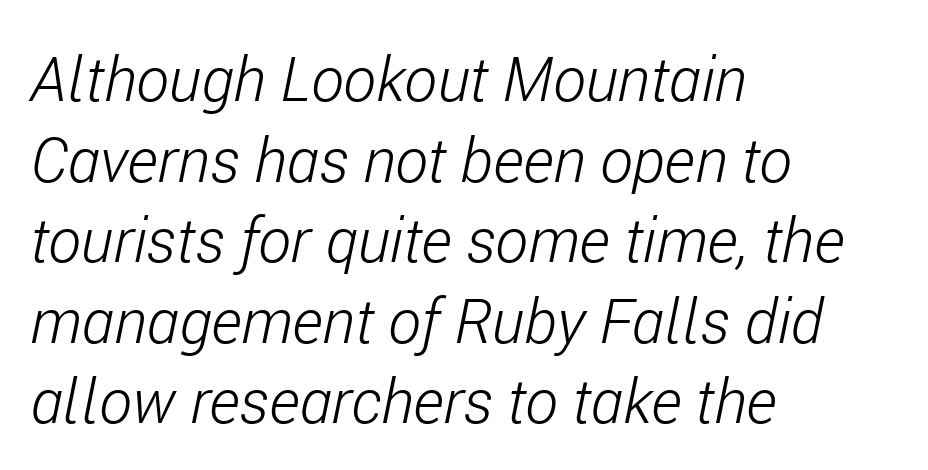
The image shows 62 px light, condensed type, italic (leaning right); set left-aligned, normal line spacing (1.3x), normal letter spacing, not underlined; low stroke contrast and a medium x-height.
